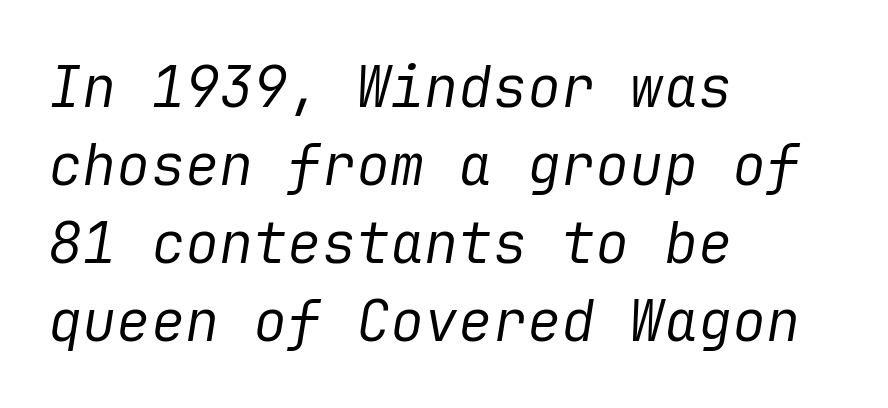
The image shows 57 px regular-weight type, italic (leaning right); set left-aligned, normal line spacing (1.37x), normal letter spacing, not underlined; low stroke contrast and a medium x-height.
